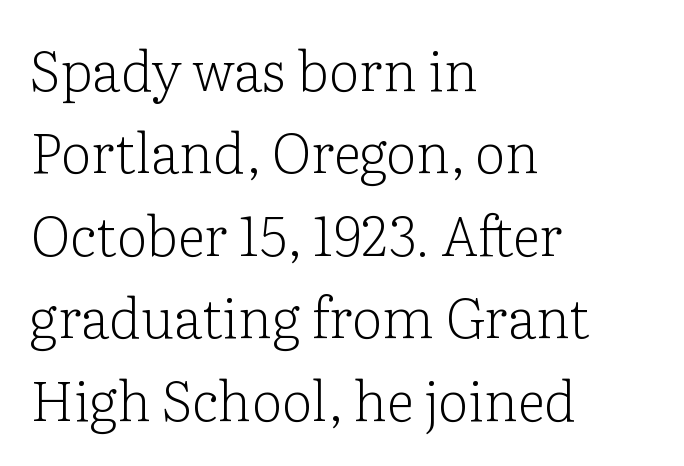
Q: Is the text bold? A: No.
Q: Is the text italic (slanted)? A: No, it is upright.
Q: Is the typeface a serif or a sans-serif typeface? A: Serif.
Q: Is the text underlined? A: No.
Q: How is the paragraph aligned? A: Left-aligned.
Q: Is the spacing between letters normal or unusually wide? A: Normal.
Q: Is the spacing between lines tight, normal or loose? A: Normal.
Q: Width (condensed, normal, or wide)? A: Normal.
Q: Stroke contrast? A: Low.
Q: x-height? A: Medium.
Q: Monospaced? A: No.
